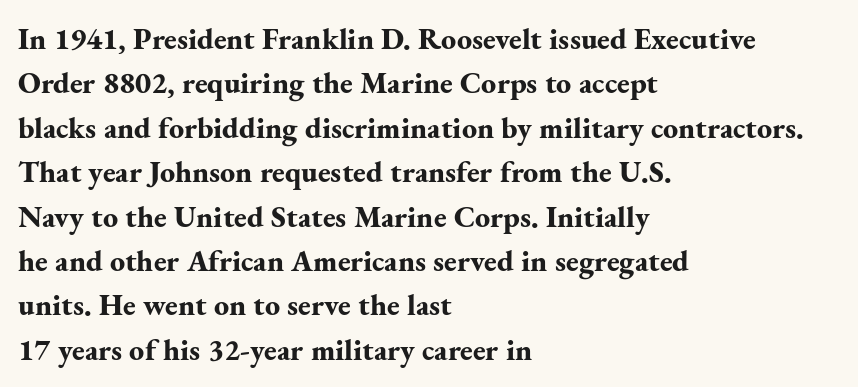
Font category for this specimen: serif. Nope, not italic — everything's standing straight. Stroke thickness is high; the sample reads as a true bold. One glance says typical: line gaps are just what's usual. The gap between lines stays unmarked.
